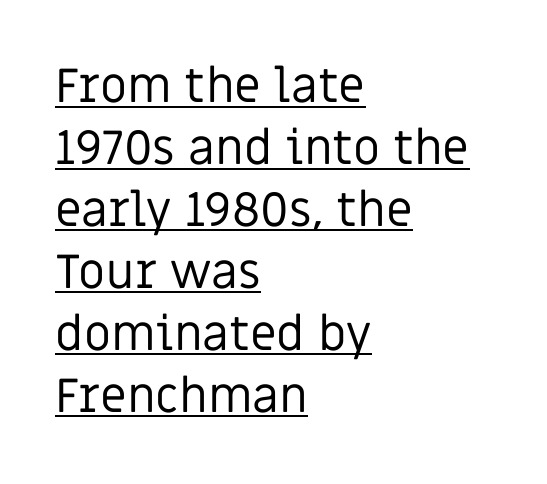
The image shows 48 px regular-weight sans-serif type, upright; set left-aligned, normal line spacing (1.29x), normal letter spacing, underlined; low stroke contrast and a large x-height.
